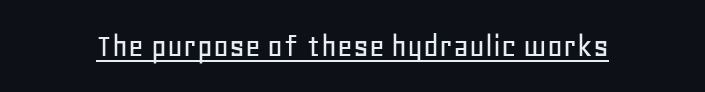
The sample's only ornament is a line tracing under the words. This sample uses plain, unmodified letter spacing. Ascenders rise straight up at ninety degrees. The glyphs in this specimen are sans serif.
